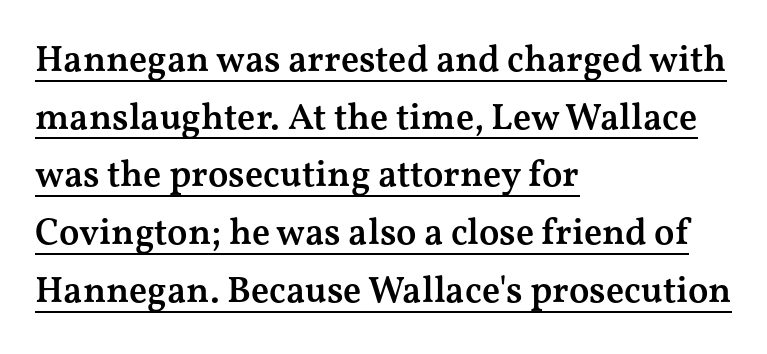
The image shows 37 px semibold, wide serif type, upright; set left-aligned, normal line spacing (1.56x), normal letter spacing, underlined; medium stroke contrast and a medium x-height.
